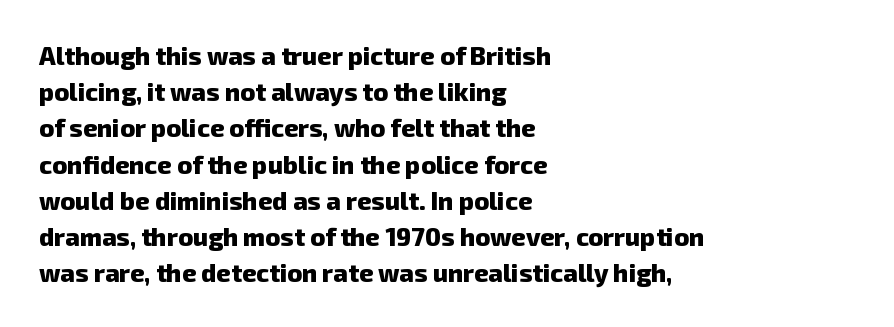
{"bold": "yes", "underline": "no", "align": "left", "line_spacing": "normal", "line_spacing_ratio": 1.45, "letter_spacing": "normal", "letter_spacing_em": 0.0, "glyph_px": 25}
